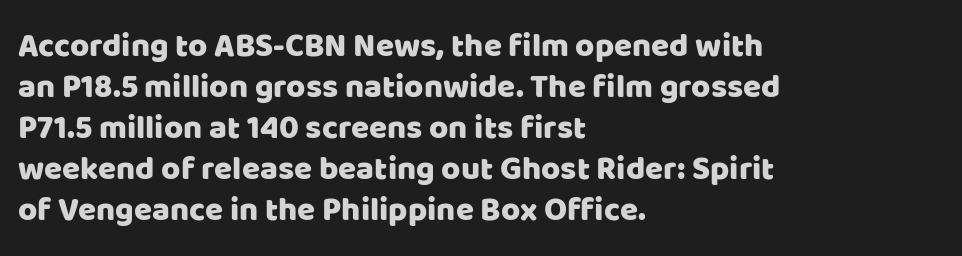
The image shows 33 px sans-serif type, upright; set left-aligned, line spacing 1.24x, normal letter spacing, not underlined; low stroke contrast and a large x-height.
